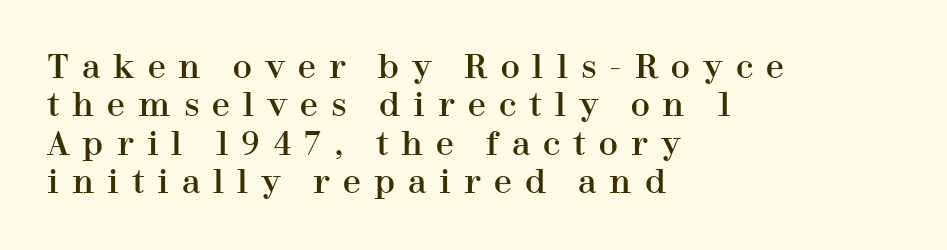
The image shows 32 px serif type, upright; set left-aligned, line spacing 1.2x, unusually wide letter spacing (+0.41 em), not underlined; high stroke contrast and a medium x-height.
